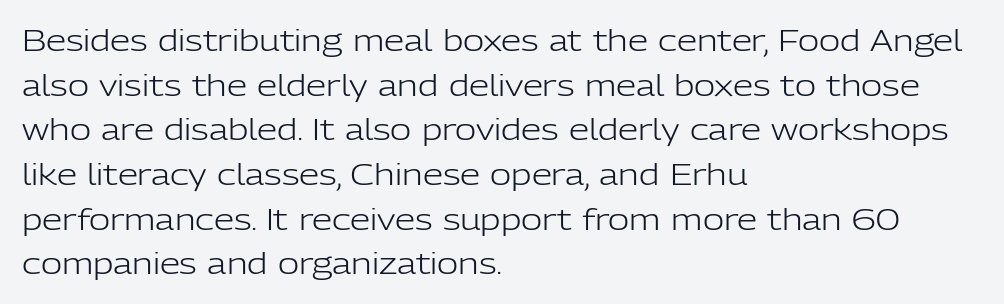
Words float on clear page, feet unadorned. If you drew a line through each stem, it would be perfectly vertical. Varying glyph widths throughout — classic text-font behaviour. The passage shown is not bold in any degree.
